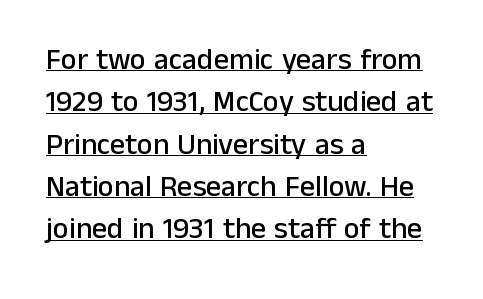
The image shows 30 px sans-serif type, upright; set left-aligned, normal line spacing (1.41x), normal letter spacing, underlined; low stroke contrast and a medium x-height.
